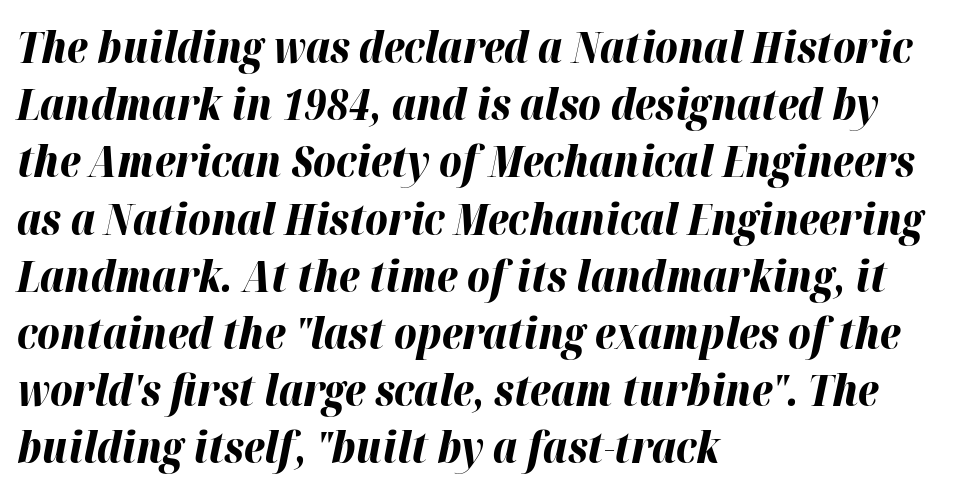
Q: Is the text bold? A: Yes.
Q: Is the text italic (slanted)? A: Yes, it leans right by about 12 degrees.
Q: Is the text underlined? A: No.
Q: How is the paragraph aligned? A: Left-aligned.
Q: Is the spacing between letters normal or unusually wide? A: Normal.
Q: Is the spacing between lines tight, normal or loose? A: Normal.
Q: Width (condensed, normal, or wide)? A: Normal.
Q: Stroke contrast? A: High.
Q: x-height? A: Medium.
Q: Monospaced? A: No.
